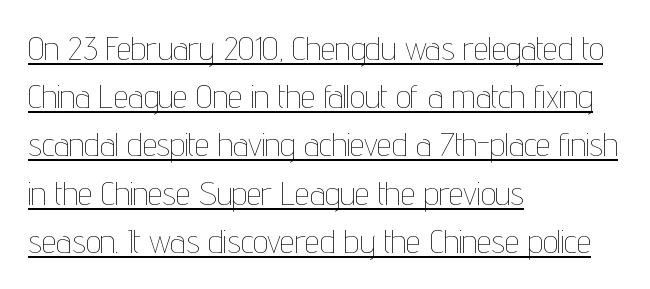
Q: Is the text bold? A: No.
Q: Is the text italic (slanted)? A: No, it is upright.
Q: Is the text underlined? A: Yes.
Q: How is the paragraph aligned? A: Left-aligned.
Q: Is the spacing between letters normal or unusually wide? A: Normal.
Q: Is the spacing between lines tight, normal or loose? A: Normal.
Q: Width (condensed, normal, or wide)? A: Condensed.
Q: Stroke contrast? A: Low.
Q: x-height? A: Medium.
Q: Monospaced? A: No.
